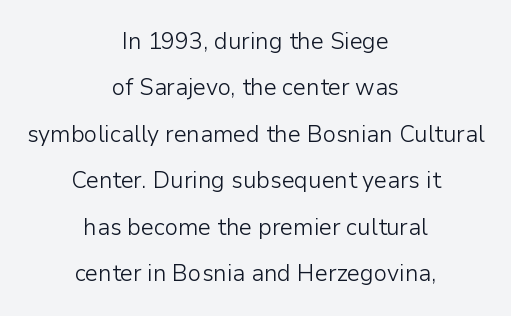
{"italic": "no", "bold": "no", "underline": "no", "align": "center", "line_spacing": "loose", "line_spacing_ratio": 2.02, "letter_spacing": "normal", "letter_spacing_em": 0.0, "glyph_px": 23}
